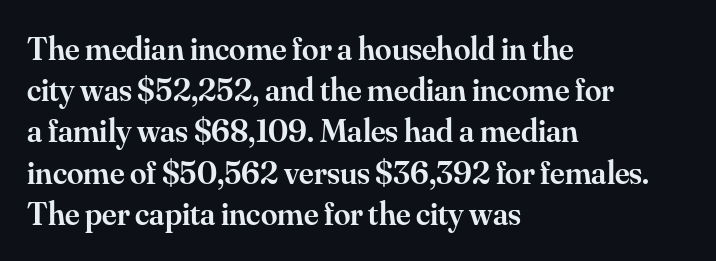
Q: Is the text bold? A: Semi-bold.
Q: Is the text italic (slanted)? A: No, it is upright.
Q: Is the typeface a serif or a sans-serif typeface? A: Serif.
Q: Is the text underlined? A: No.
Q: How is the paragraph aligned? A: Left-aligned.
Q: Is the spacing between letters normal or unusually wide? A: Normal.
Q: Is the spacing between lines tight, normal or loose? A: Normal.
Q: Width (condensed, normal, or wide)? A: Normal.
Q: Stroke contrast? A: Medium.
Q: x-height? A: Small.
Q: Monospaced? A: No.
